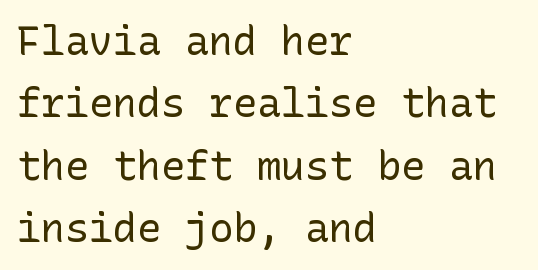
Vertically, the passage feels balanced, rows spaced as you'd expect. The text was rendered using a sans face with plain stroke endings. Tracking here is standard; glyphs follow each other at the usual distance. The lines in this sample share a left origin and differ only in where they stop.
